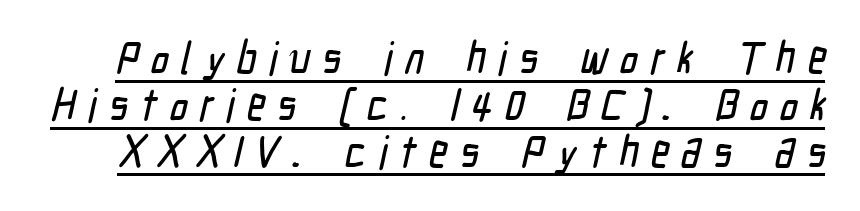
{"serif": "no", "width": "condensed", "stroke_contrast": "low", "x_height": "medium", "monospaced": "no", "underline": "yes", "line_spacing": "tight", "line_spacing_ratio": 1.04, "letter_spacing": "wide", "letter_spacing_em": 0.27, "glyph_px": 45}
